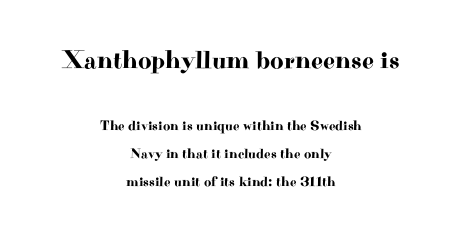
Default kerning and tracking; the words read as compact shapes. If you squint, the top block still reads clearly — it's the larger of the two. Only glyphs here, with clear space below each row. This is roman type, the default non-slanted kind. In terms of leading, this rendering errs on the spacious side. Both edges are ragged and mirror each other, which tells us the setting is centered.
